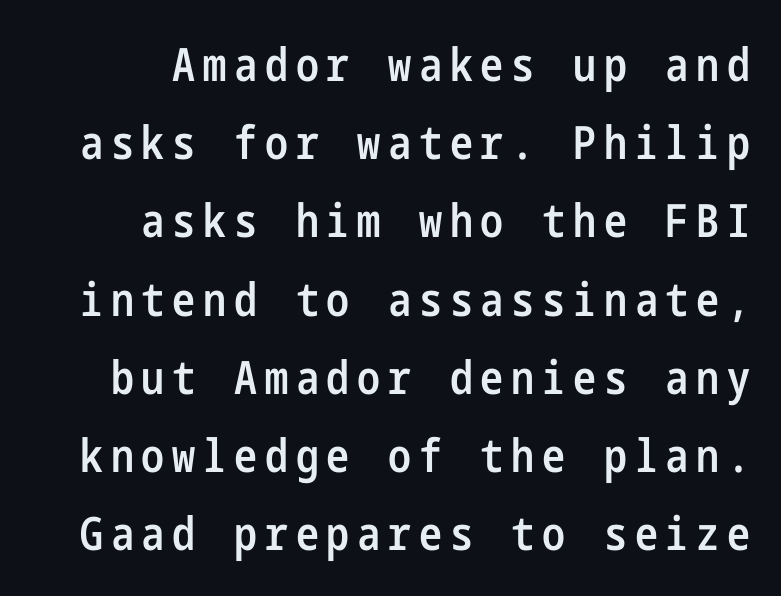
{"serif": "no", "italic": "no", "bold": "semi", "weight": "semibold", "width": "condensed", "stroke_contrast": "low", "x_height": "medium", "underline": "no", "align": "right", "line_spacing": "normal", "line_spacing_ratio": 1.7, "glyph_px": 46}
